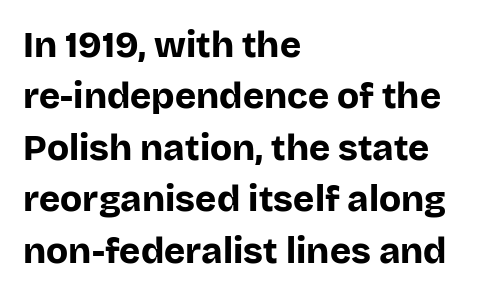
Q: Is the text bold? A: Yes.
Q: Is the text italic (slanted)? A: No, it is upright.
Q: Is the typeface a serif or a sans-serif typeface? A: Sans-serif.
Q: Is the text underlined? A: No.
Q: How is the paragraph aligned? A: Left-aligned.
Q: Is the spacing between letters normal or unusually wide? A: Normal.
Q: Is the spacing between lines tight, normal or loose? A: Normal.
Q: Width (condensed, normal, or wide)? A: Normal.
Q: Stroke contrast? A: Low.
Q: x-height? A: Large.
Q: Monospaced? A: No.
